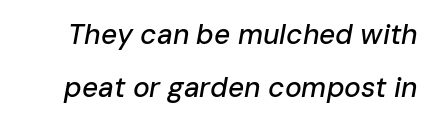
The space between consecutive lines is lavish. You could call the tracking neutral — neither tight nor loose. The words here are not underlined. This sample has the flowing, uneven cadence of proportional lettering.
